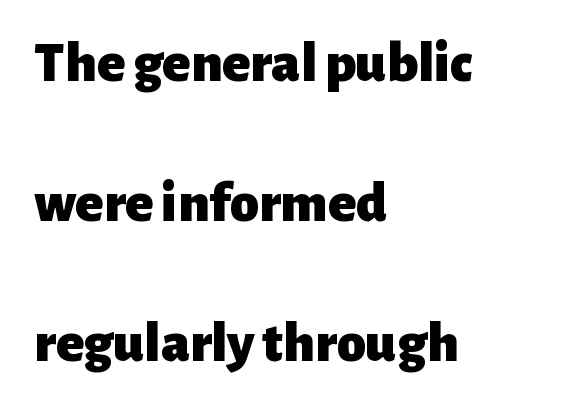
{"serif": "no", "italic": "no", "bold": "yes", "weight": "heavy", "width": "normal", "stroke_contrast": "low", "x_height": "medium", "monospaced": "no", "underline": "no", "align": "left", "line_spacing": "loose", "line_spacing_ratio": 2.41, "letter_spacing": "normal", "letter_spacing_em": 0.0, "glyph_px": 58}
